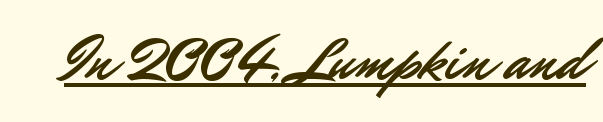
Honestly, the letter spacing is just normal — you wouldn't notice it. Spacing verdict: proportional, widths tailored to each character. Check where the strokes stop: nothing finishes them off — pure sans. In designer terms, the underline attribute is active on this setting.
